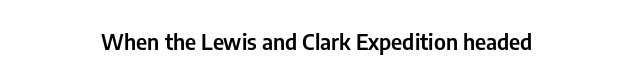
Inter-character spacing is left at the font's built-in metrics. The letters stand straight up with perfectly vertical stems. Underlining? Definitely not there. One-word summary of the alignment: center.
